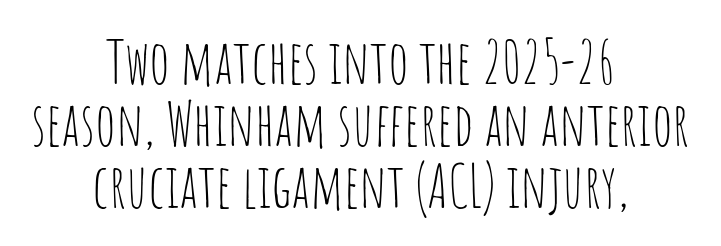
{"serif": "no", "italic": "no", "bold": "no", "weight": "thin", "width": "condensed", "stroke_contrast": "low", "x_height": "large", "monospaced": "no", "underline": "no", "align": "center", "line_spacing": "tight", "line_spacing_ratio": 1.03, "letter_spacing": "normal", "letter_spacing_em": 0.0, "glyph_px": 60}
